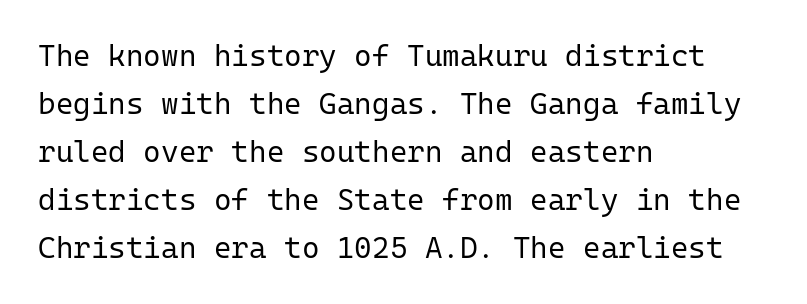
Q: Is the text bold? A: No.
Q: Is the text italic (slanted)? A: No, it is upright.
Q: Is the typeface a serif or a sans-serif typeface? A: Sans-serif.
Q: Is the text underlined? A: No.
Q: How is the paragraph aligned? A: Left-aligned.
Q: Is the spacing between letters normal or unusually wide? A: Normal.
Q: Is the spacing between lines tight, normal or loose? A: Normal.
Q: Width (condensed, normal, or wide)? A: Normal.
Q: Stroke contrast? A: Low.
Q: x-height? A: Medium.
Q: Monospaced? A: Yes.
